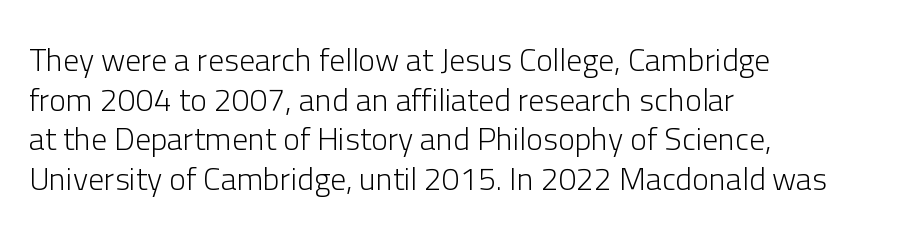
Q: Is the text bold? A: No.
Q: Is the text italic (slanted)? A: No, it is upright.
Q: Is the typeface a serif or a sans-serif typeface? A: Sans-serif.
Q: Is the text underlined? A: No.
Q: How is the paragraph aligned? A: Left-aligned.
Q: Is the spacing between letters normal or unusually wide? A: Normal.
Q: Width (condensed, normal, or wide)? A: Normal.
Q: Stroke contrast? A: Low.
Q: x-height? A: Medium.
Q: Monospaced? A: No.
